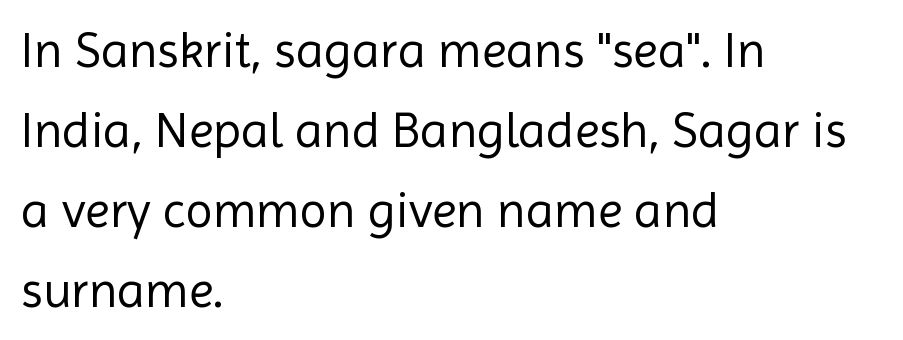
The rendering uses a moderate line-height, typical for paragraphs. Unbolded letterforms with no extra heft. The rag falls on the right side of this text block. The horizontal fit of the characters is conventional and even. Unlike a traditional serif, this face leaves its strokes unadorned.
